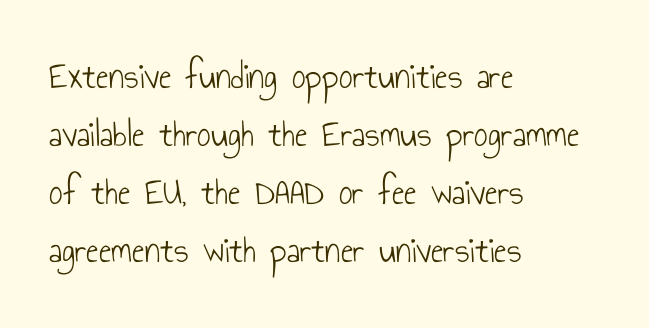
The characters are drawn with everyday or finer stroke widths. Caption: multi-line text, flush left, ragged right. The specimen omits any rule beneath the text block's lines. Designer's note — italics off, roman on. The font family rendered here belongs to the sans-serif group. The rendering uses natural spacing where letterforms have individual widths.
